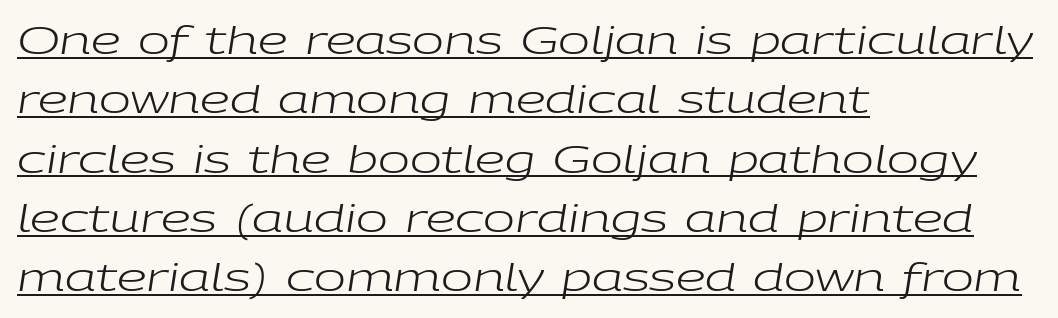
{"italic": "yes", "lean": "right", "slant_degrees": 9, "bold": "no", "weight": "regular", "width": "wide", "stroke_contrast": "low", "x_height": "medium", "monospaced": "no", "underline": "yes", "align": "left", "line_spacing": "normal", "line_spacing_ratio": 1.56, "letter_spacing": "normal", "letter_spacing_em": 0.0, "glyph_px": 38}
